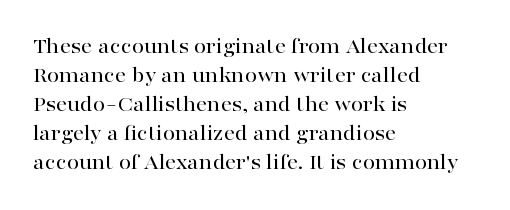
The image shows 22 px text type, upright; set left-aligned, normal line spacing (1.32x), normal letter spacing, not underlined.
